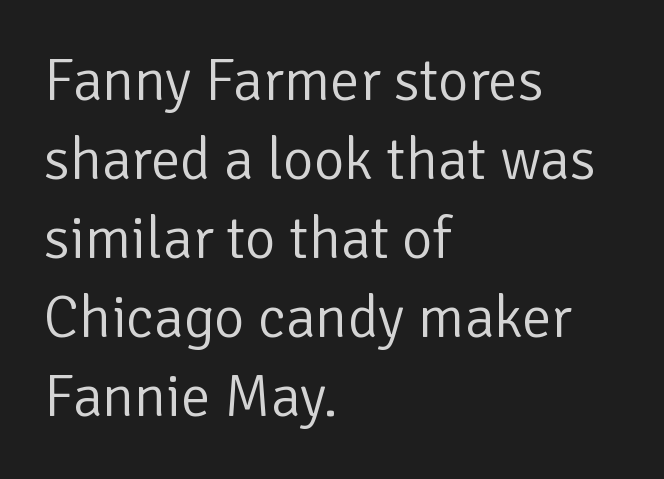
Q: Is the text bold? A: No.
Q: Is the text italic (slanted)? A: No, it is upright.
Q: Is the typeface a serif or a sans-serif typeface? A: Sans-serif.
Q: Is the text underlined? A: No.
Q: How is the paragraph aligned? A: Left-aligned.
Q: Is the spacing between letters normal or unusually wide? A: Normal.
Q: Is the spacing between lines tight, normal or loose? A: Normal.
Q: Width (condensed, normal, or wide)? A: Normal.
Q: Stroke contrast? A: Low.
Q: x-height? A: Medium.
Q: Monospaced? A: No.
